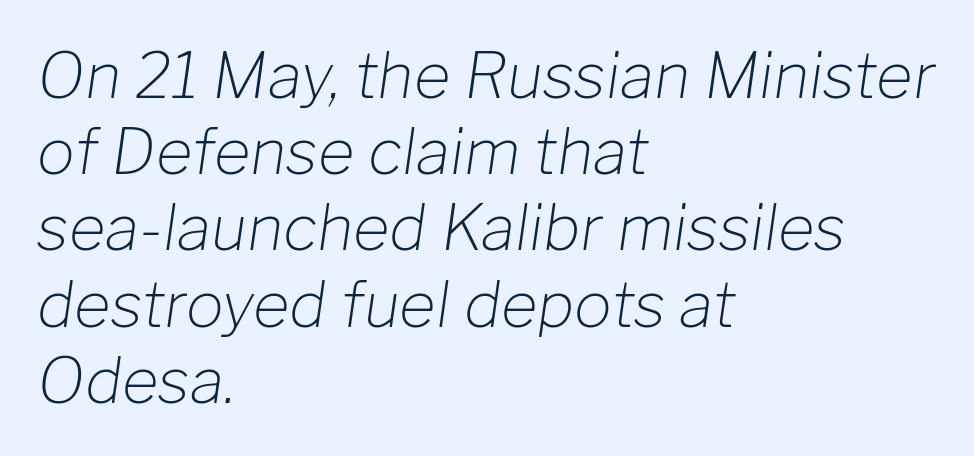
{"italic": "yes", "lean": "right", "slant_degrees": 8, "bold": "no", "weight": "light", "width": "normal", "stroke_contrast": "low", "x_height": "medium", "monospaced": "no", "underline": "no", "align": "left", "line_spacing_ratio": 1.21, "letter_spacing": "normal", "letter_spacing_em": 0.0, "glyph_px": 63}
